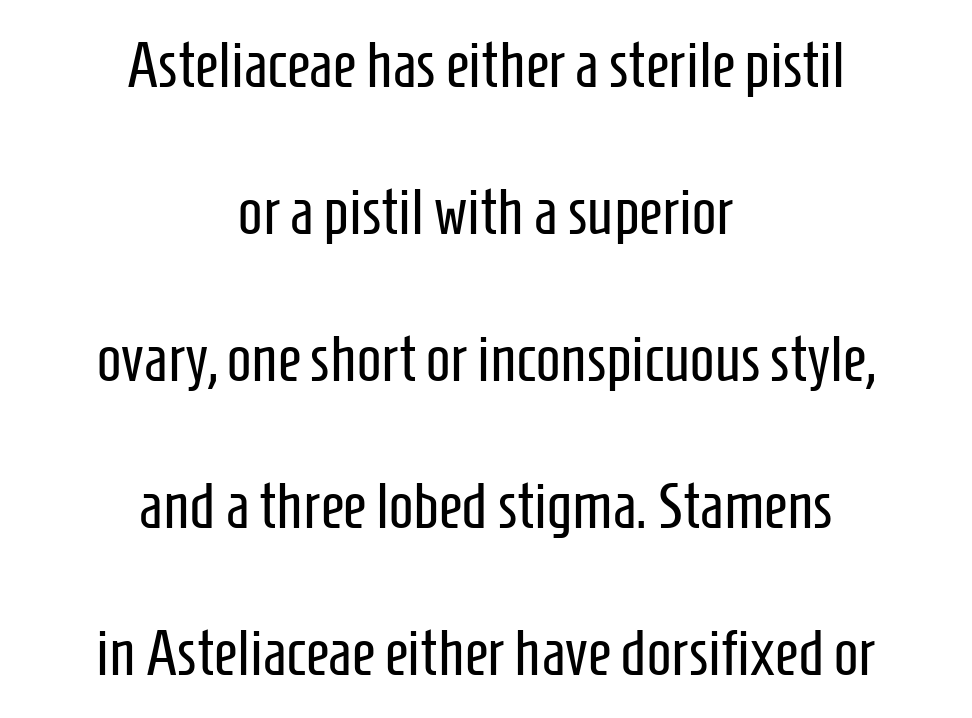
{"serif": "no", "italic": "no", "bold": "no", "weight": "regular", "width": "condensed", "stroke_contrast": "low", "x_height": "medium", "monospaced": "no", "underline": "no", "align": "center", "line_spacing": "loose", "line_spacing_ratio": 2.26, "letter_spacing": "normal", "letter_spacing_em": 0.0, "glyph_px": 65}
